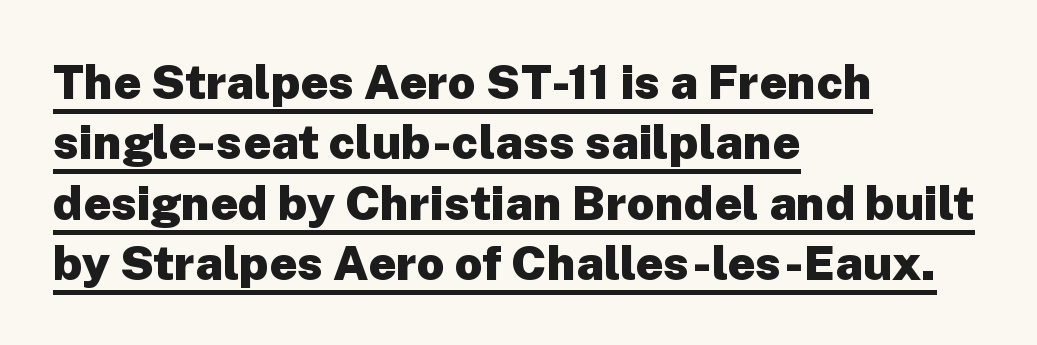
The image shows 48 px heavy sans-serif type, upright; set left-aligned, normal line spacing (1.26x), normal letter spacing, underlined; low stroke contrast and a medium x-height.
